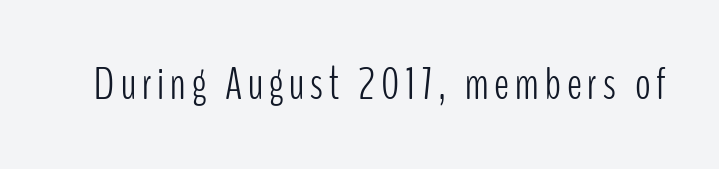
The image shows 46 px light, condensed sans-serif type, upright; set not underlined; low stroke contrast and a medium x-height.
